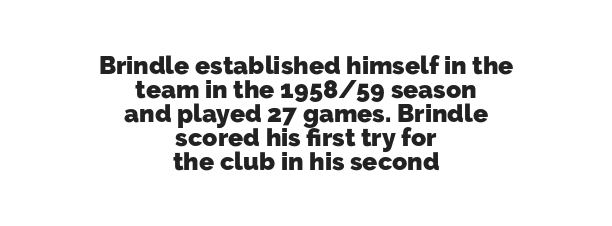
In CSS terms this would be text-align: center. Students, observe: this is what under-led, compact text looks like. Notice how thick the strokes are: this is what a full bold looks like. Spacing between characters is what you'd get straight out of the box. The glyphs are unaccompanied by any horizontal stroke below them.
